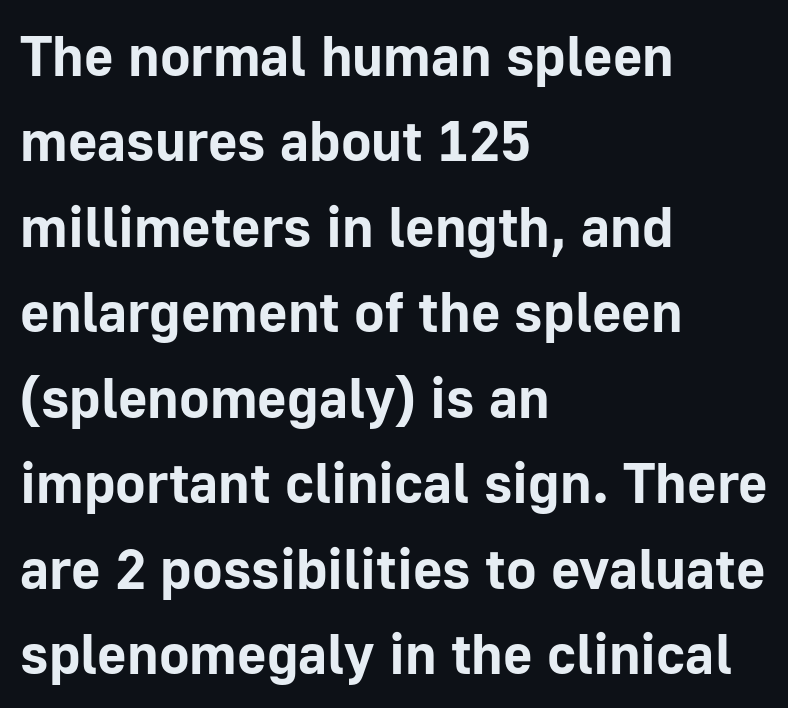
Q: Is the text bold? A: Yes.
Q: Is the text italic (slanted)? A: No, it is upright.
Q: Is the typeface a serif or a sans-serif typeface? A: Sans-serif.
Q: Is the text underlined? A: No.
Q: How is the paragraph aligned? A: Left-aligned.
Q: Is the spacing between letters normal or unusually wide? A: Normal.
Q: Is the spacing between lines tight, normal or loose? A: Normal.
Q: Width (condensed, normal, or wide)? A: Normal.
Q: Stroke contrast? A: Low.
Q: x-height? A: Medium.
Q: Monospaced? A: No.
